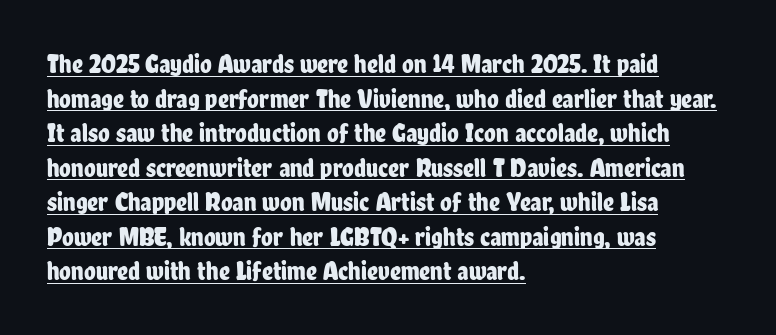
The image shows 27 px text type, upright; set left-aligned, normal line spacing (1.28x), normal letter spacing, underlined.
